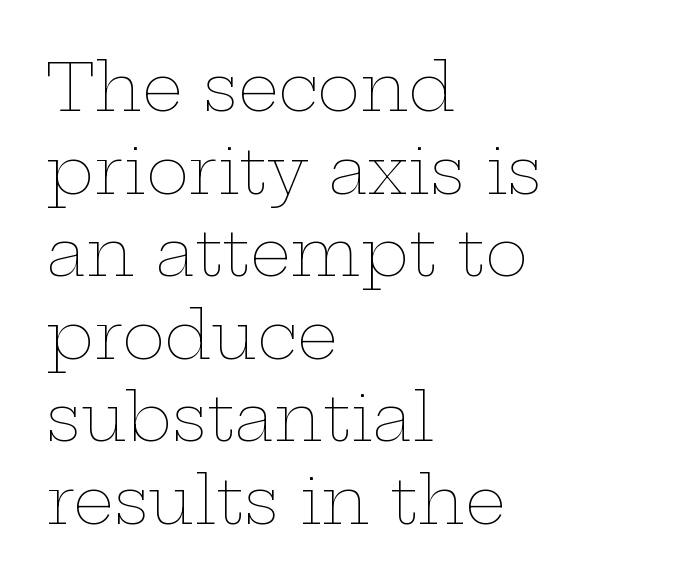
Honestly, there is no underline to notice here at all. Think of a printed novel: that variable character pitch is what you see here. The passage is arranged the way most books set body copy — flush left. Ordinary non-slanted type is in use.
